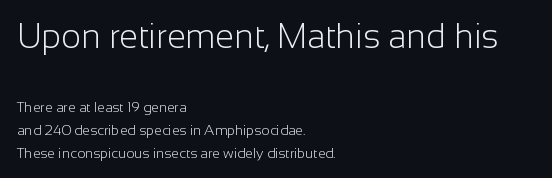
Q: Is the text bold? A: No.
Q: Is the text italic (slanted)? A: No, it is upright.
Q: Is the typeface a serif or a sans-serif typeface? A: Sans-serif.
Q: Is the text underlined? A: No.
Q: How is the paragraph aligned? A: Left-aligned.
Q: Is the spacing between letters normal or unusually wide? A: Normal.
Q: Is the spacing between lines tight, normal or loose? A: Normal.
Q: Which block of text is set in a larger size, the first (top) or the second (bottom)? A: The first (top) one.
Q: Width (condensed, normal, or wide)? A: Normal.
Q: Stroke contrast? A: Low.
Q: x-height? A: Medium.
Q: Monospaced? A: No.
